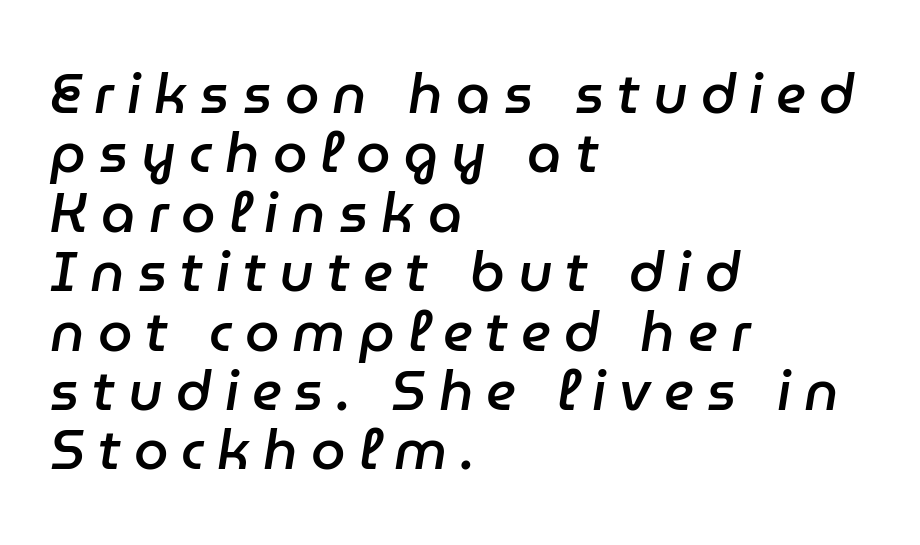
Typeset ragged right — the left edge is the straight one. A bare baseline throughout the passage. This rendering widens character spacing well past its baseline value. The typography opts for an oblique posture over an upright one.
